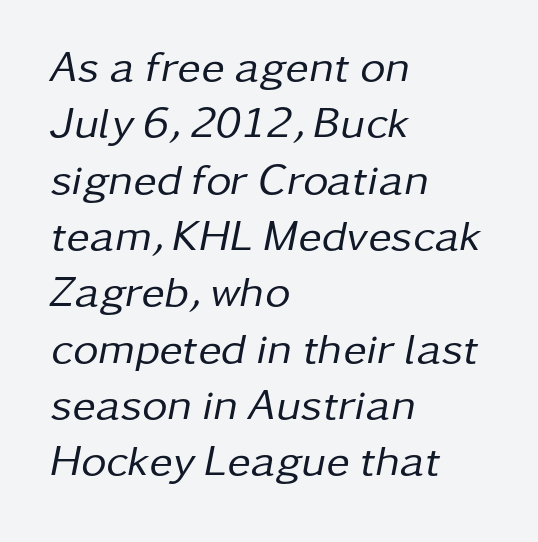
You could not count columns in this text — the font is proportionally spaced. Is this a heavy cut? Hardly; it is regular or lighter. The passage is arranged the way most books set body copy — flush left. Decoration check: the copy has no underline.
